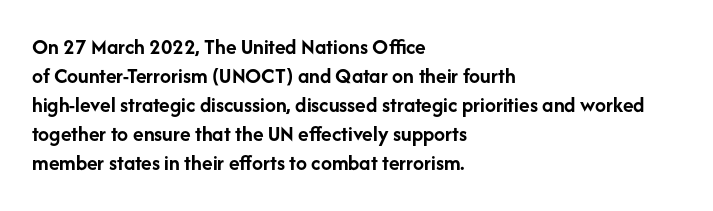
The image shows 22 px bold type, upright; set left-aligned, normal line spacing (1.32x), normal letter spacing, not underlined.
